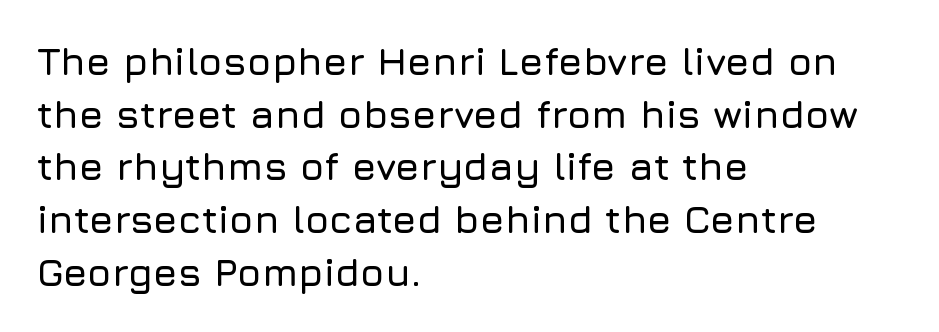
The image shows 39 px sans-serif type, upright; set left-aligned, normal line spacing (1.35x), normal letter spacing, not underlined; low stroke contrast and a medium x-height.
